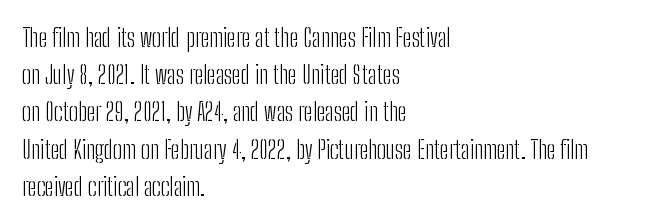
Each new line begins a customary step beneath the previous one. In CSS terms this would be text-align: left. Every character sits straight up, as roman type does. Inter-character spacing is left at the font's built-in metrics.
